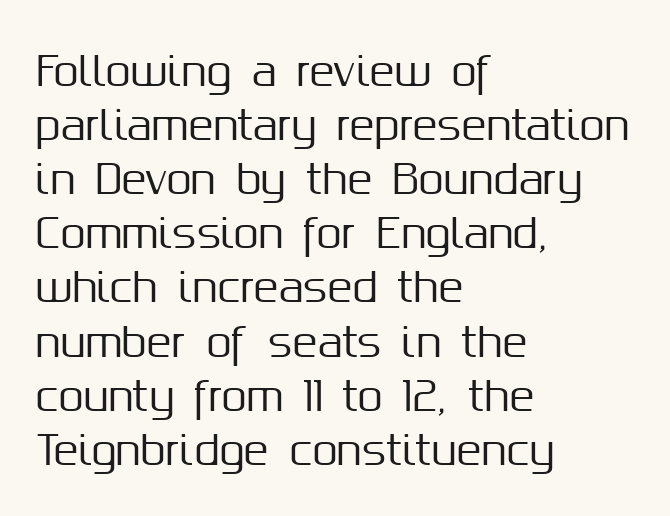
Q: Is the text italic (slanted)? A: No, it is upright.
Q: Is the typeface a serif or a sans-serif typeface? A: Sans-serif.
Q: Is the text underlined? A: No.
Q: How is the paragraph aligned? A: Left-aligned.
Q: Is the spacing between letters normal or unusually wide? A: Normal.
Q: Is the spacing between lines tight, normal or loose? A: Normal.
Q: Width (condensed, normal, or wide)? A: Normal.
Q: Stroke contrast? A: Medium.
Q: x-height? A: Medium.
Q: Monospaced? A: No.
